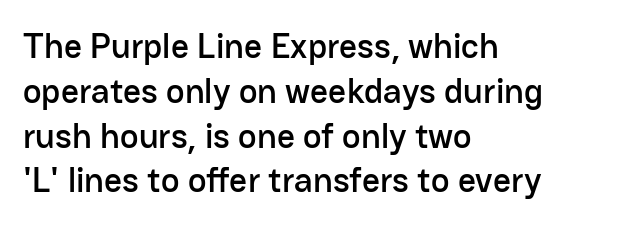
{"serif": "no", "italic": "no", "width": "normal", "stroke_contrast": "low", "x_height": "medium", "monospaced": "no", "underline": "no", "align": "left", "line_spacing": "normal", "line_spacing_ratio": 1.28, "letter_spacing": "normal", "letter_spacing_em": 0.0, "glyph_px": 35}
